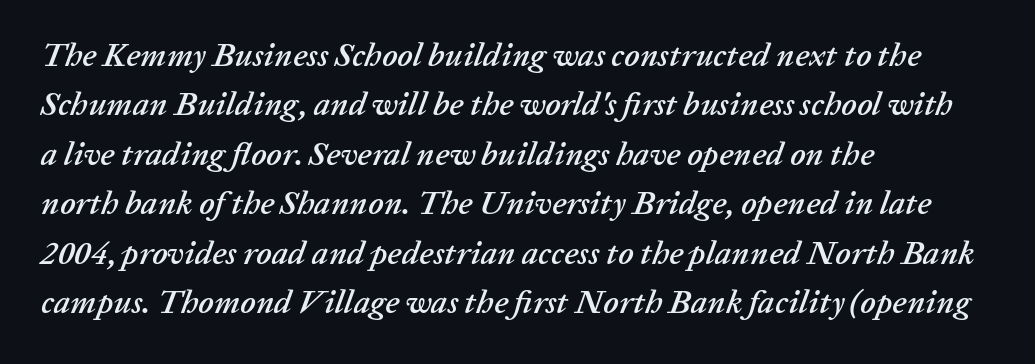
Q: Is the text italic (slanted)? A: Yes, it leans right by about 20 degrees.
Q: Is the text underlined? A: No.
Q: How is the paragraph aligned? A: Left-aligned.
Q: Is the spacing between letters normal or unusually wide? A: Normal.
Q: Is the spacing between lines tight, normal or loose? A: Normal.
Q: Width (condensed, normal, or wide)? A: Normal.
Q: Stroke contrast? A: Low.
Q: x-height? A: Medium.
Q: Monospaced? A: No.
